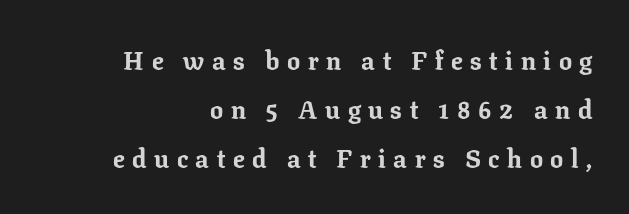
Look at the tracking — it's clearly loosened, letters drifting apart. Stroke thickness is high; the sample reads as a true bold. The letters stand upright; this is a roman face. Reading down the block, your eye finds every line finishing at a fixed right position.
